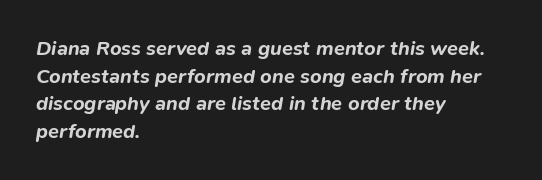
In CSS terms this would be text-align: left. The leading is moderate, giving the passage an even texture. The whole block is typeset with a tilt. A bare baseline throughout the passage. Each word holds together tightly as a unit, with standard inter-letter gaps. Thick stems and heavy bowls — unmistakably bold.
